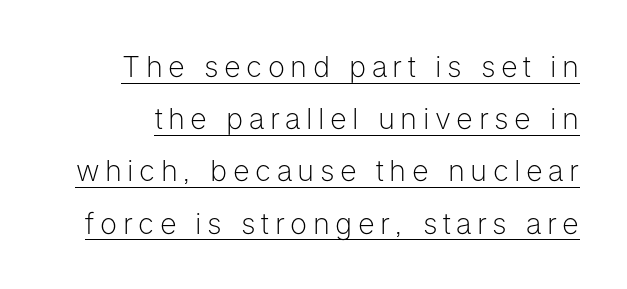
{"serif": "no", "italic": "no", "bold": "no", "weight": "light", "width": "normal", "stroke_contrast": "low", "x_height": "medium", "monospaced": "no", "underline": "yes", "line_spacing_ratio": 1.8, "glyph_px": 29}
